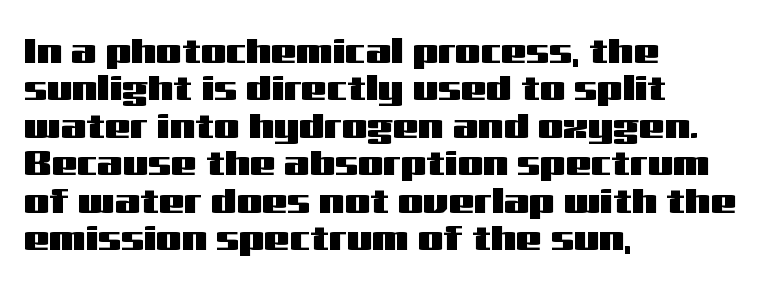
Reading down the column, the eye jumps only a short way to each next line. These lines are composed in type without serifs. The tracking reads as untouched default to a designer's eye. The space beneath each line is pristine and unruled. Teacher's note: observe the even left margin — that is flush-left alignment. Character widths vary here, with narrow letters taking less room than wide ones.
